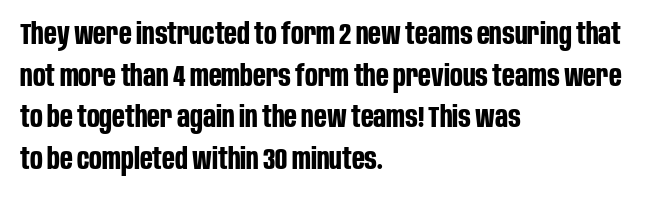
Q: Is the text bold? A: Yes.
Q: Is the text italic (slanted)? A: No, it is upright.
Q: Is the typeface a serif or a sans-serif typeface? A: Sans-serif.
Q: Is the text underlined? A: No.
Q: How is the paragraph aligned? A: Left-aligned.
Q: Is the spacing between letters normal or unusually wide? A: Normal.
Q: Is the spacing between lines tight, normal or loose? A: Normal.
Q: Width (condensed, normal, or wide)? A: Condensed.
Q: Stroke contrast? A: Low.
Q: x-height? A: Large.
Q: Monospaced? A: No.
